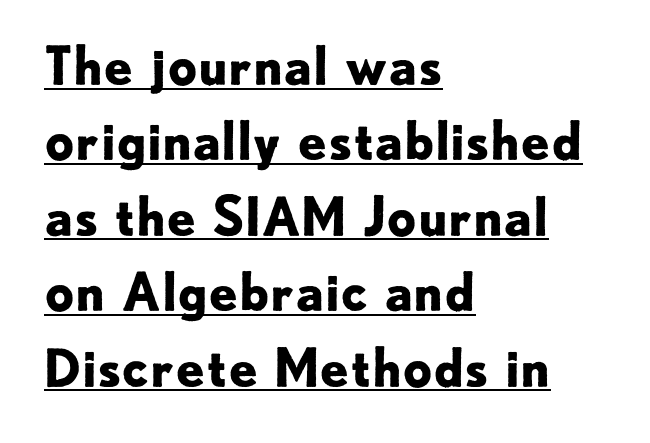
The image shows 52 px bold sans-serif type, upright; set left-aligned, normal line spacing (1.45x), normal letter spacing, underlined; low stroke contrast and a small x-height.
